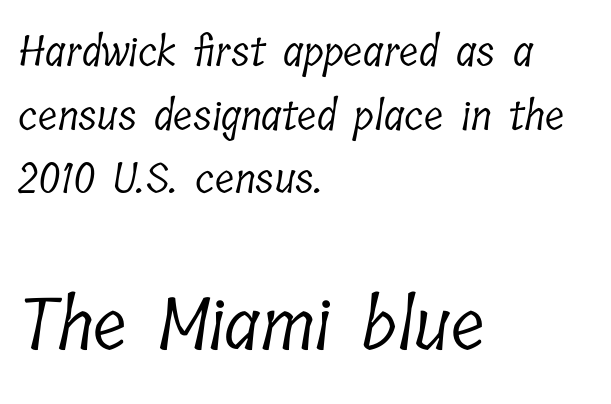
The image shows 72 px light, condensed serif type; set left-aligned, normal line spacing (1.55x), normal letter spacing, not underlined; the second (bottom) block is 1.76x larger; low stroke contrast and a medium x-height.
